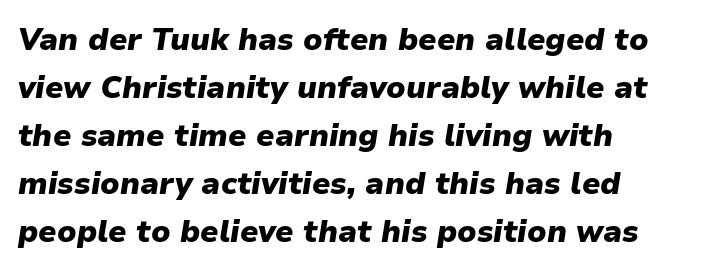
The image shows 31 px heavy type, italic (leaning right); set left-aligned, normal line spacing (1.55x), normal letter spacing, not underlined; low stroke contrast and a medium x-height.
